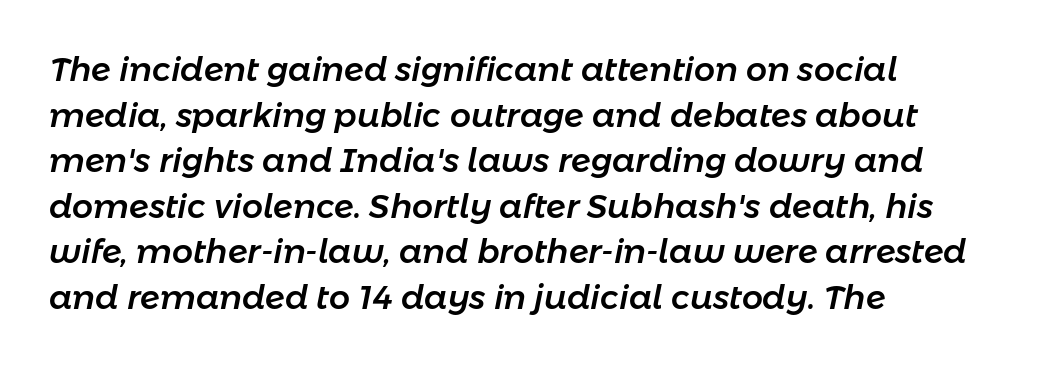
Any mark beneath the type? The region is blank. Each line starts at the same left margin while the right side varies. Note the varied advance widths — an 'i' is clearly narrower than an 'm'. Is the type slanted? Yes — the strokes lean at a clear angle.
